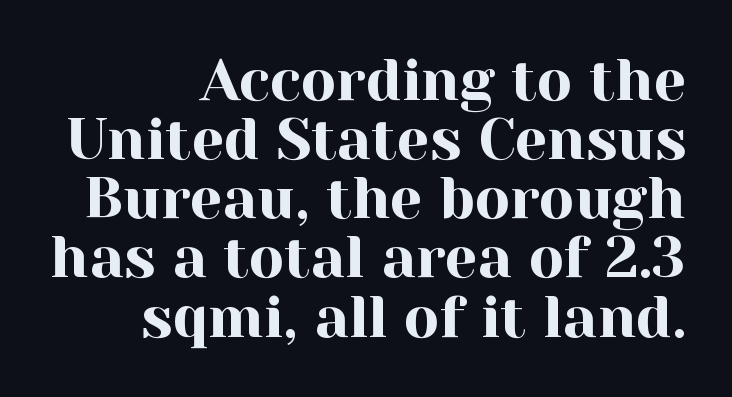
{"serif": "yes", "italic": "no", "width": "normal", "x_height": "medium", "monospaced": "no", "underline": "no", "align": "right", "line_spacing": "tight", "line_spacing_ratio": 1.02, "letter_spacing": "normal", "letter_spacing_em": 0.0, "glyph_px": 58}
